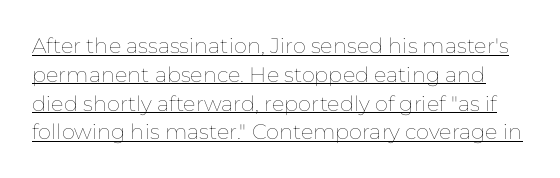
The image shows 21 px text type, upright; set normal line spacing (1.37x), normal letter spacing, underlined.
